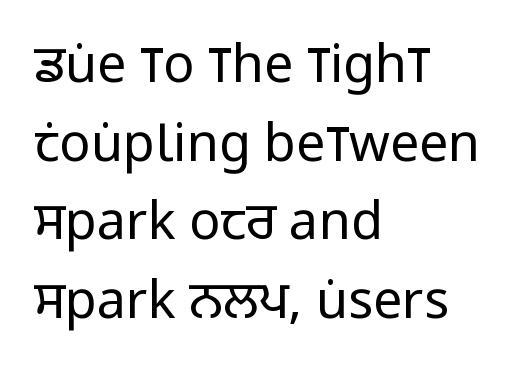
Italic: no, the glyphs are upright roman. This sample is left-justified, so line endings fall wherever the words run out. The line texture is even and compact thanks to regular tracking. The characters display no serif detailing; their extremities are plain. Summary of weight: not heavy and not bold.
